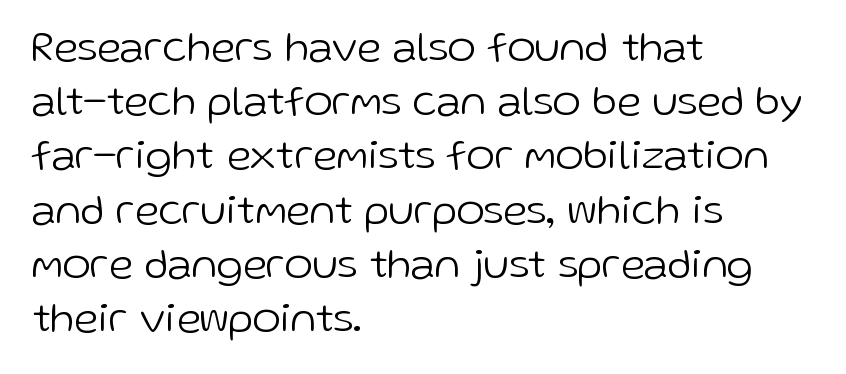
The specimen omits any rule beneath the text block's lines. The cut favours lightness, reaching ordinary text weight at its darkest. The lines sit at an ordinary, default distance from one another. It's the straight-up-and-down kind of type.
